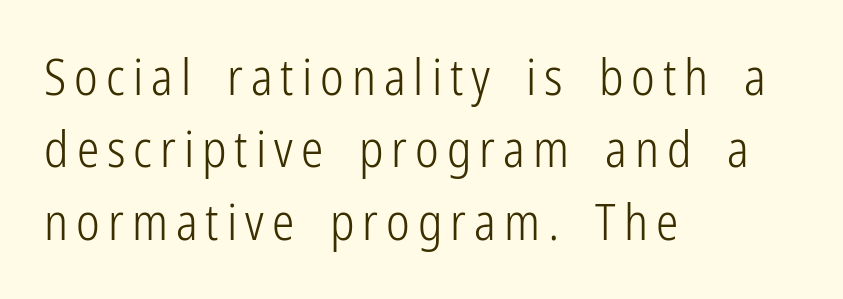
No italicization has been applied; the sample stays upright. Unbolded letterforms with no extra heft. Which margin do the lines hug? The left one — the right edge is uneven. Spacing verdict: proportional, widths tailored to each character.
